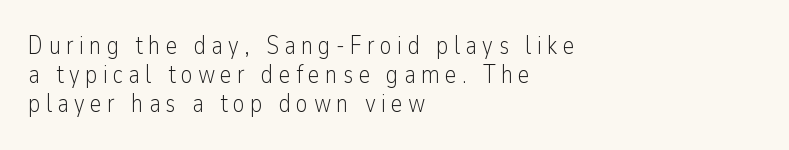
Q: Is the text bold? A: No.
Q: Is the text italic (slanted)? A: No, it is upright.
Q: Is the text underlined? A: No.
Q: How is the paragraph aligned? A: Left-aligned.
Q: Is the spacing between letters normal or unusually wide? A: Unusually wide.
